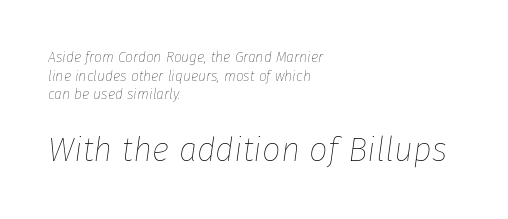
{"italic": "yes", "lean": "right", "slant_degrees": 8, "bold": "no", "weight": "thin", "width": "normal", "stroke_contrast": "low", "x_height": "medium", "monospaced": "no", "underline": "no", "align": "left", "line_spacing": "normal", "line_spacing_ratio": 1.33, "letter_spacing": "normal", "letter_spacing_em": 0.0, "larger_block": "second", "size_ratio": 2.36, "glyph_px": 33}
